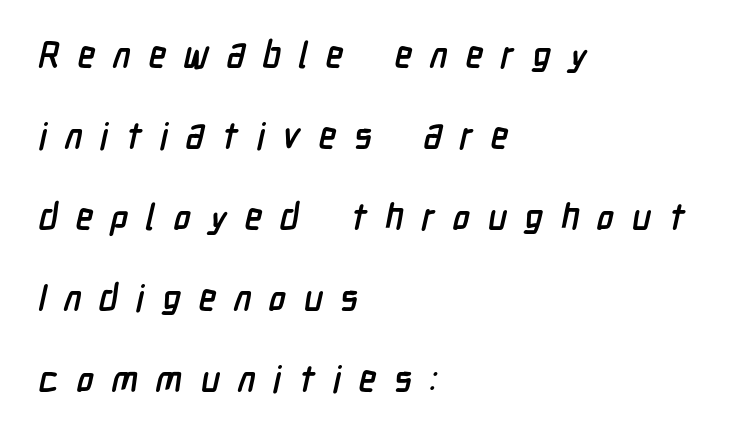
Stroke thickness is high; the sample reads as a true bold. The type family on display is of the sans-serif kind. If you drew a ruler down the left edge, every line would touch it. These lines stand farther apart than default settings would place them. The baseline area is clear.
